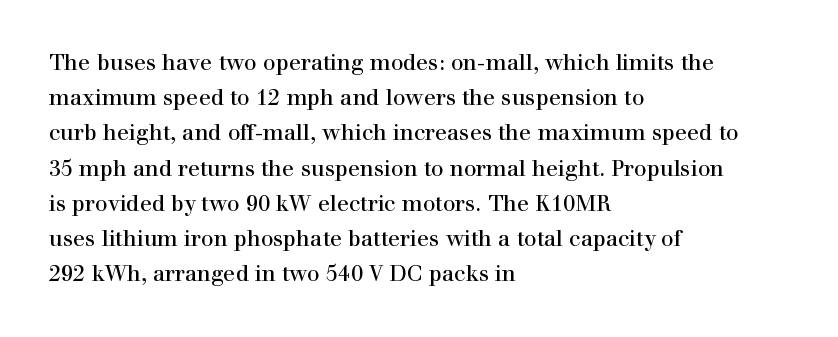
A quiet, ordinary-to-light weight characterises the typeface. Default kerning and tracking; the words read as compact shapes. These lines stack with their left ends in a neat column. The leading is moderate, giving the passage an even texture.
